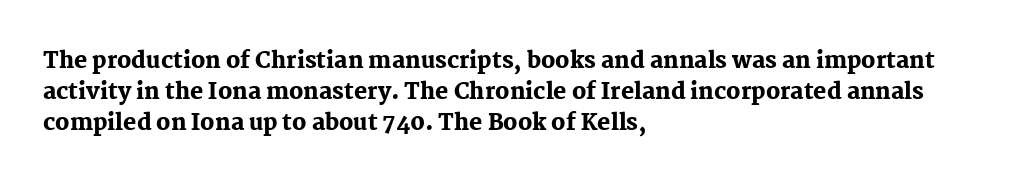
The image shows 22 px bold type, upright; set left-aligned, normal line spacing (1.41x), normal letter spacing, not underlined.
